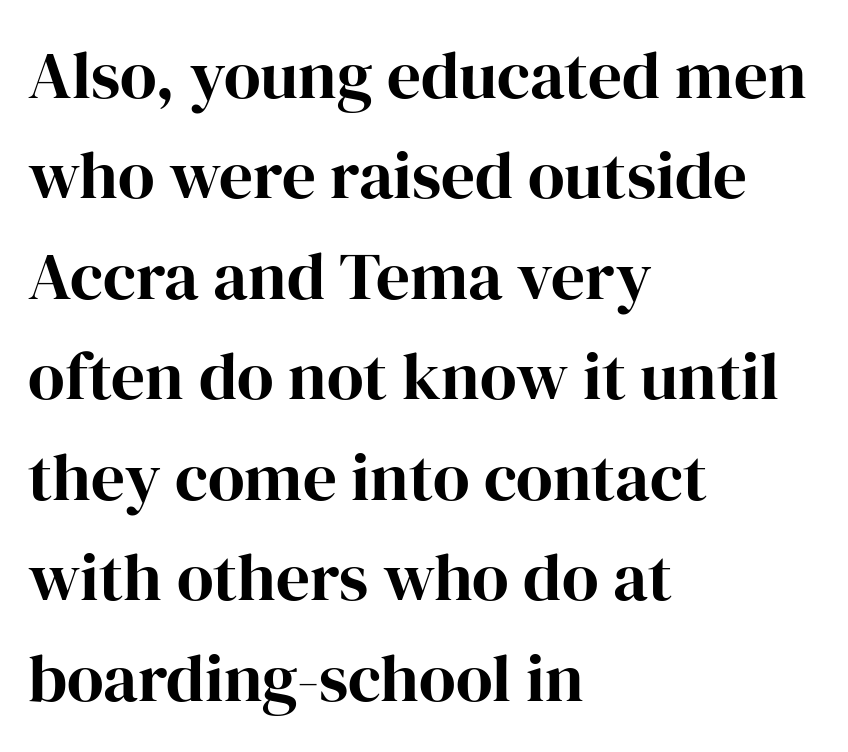
Q: Is the text bold? A: Yes.
Q: Is the text italic (slanted)? A: No, it is upright.
Q: Is the typeface a serif or a sans-serif typeface? A: Serif.
Q: Is the text underlined? A: No.
Q: How is the paragraph aligned? A: Left-aligned.
Q: Is the spacing between letters normal or unusually wide? A: Normal.
Q: Is the spacing between lines tight, normal or loose? A: Normal.
Q: Width (condensed, normal, or wide)? A: Normal.
Q: Stroke contrast? A: High.
Q: x-height? A: Medium.
Q: Monospaced? A: No.
